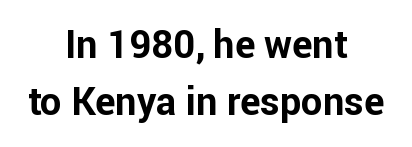
Q: Is the text bold? A: Yes.
Q: Is the text italic (slanted)? A: No, it is upright.
Q: Is the typeface a serif or a sans-serif typeface? A: Sans-serif.
Q: Is the text underlined? A: No.
Q: How is the paragraph aligned? A: Centered.
Q: Is the spacing between letters normal or unusually wide? A: Normal.
Q: Is the spacing between lines tight, normal or loose? A: Normal.
Q: Width (condensed, normal, or wide)? A: Normal.
Q: Stroke contrast? A: Low.
Q: x-height? A: Medium.
Q: Monospaced? A: No.
